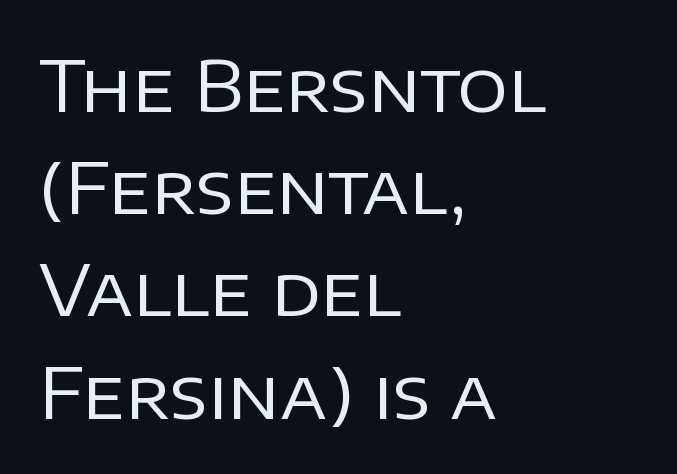
The image shows 70 px regular-weight sans-serif type, upright; set left-aligned, normal line spacing (1.46x), normal letter spacing, not underlined; low stroke contrast and a large x-height.
